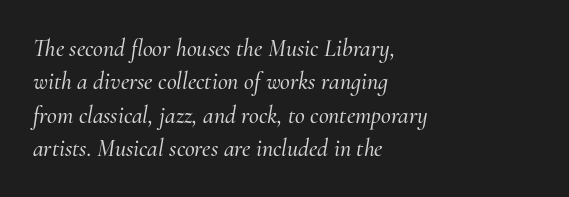
{"italic": "yes", "lean": "right", "slant_degrees": 10, "underline": "no", "align": "left", "line_spacing": "normal", "line_spacing_ratio": 1.39, "letter_spacing": "normal", "letter_spacing_em": 0.0, "glyph_px": 24}
